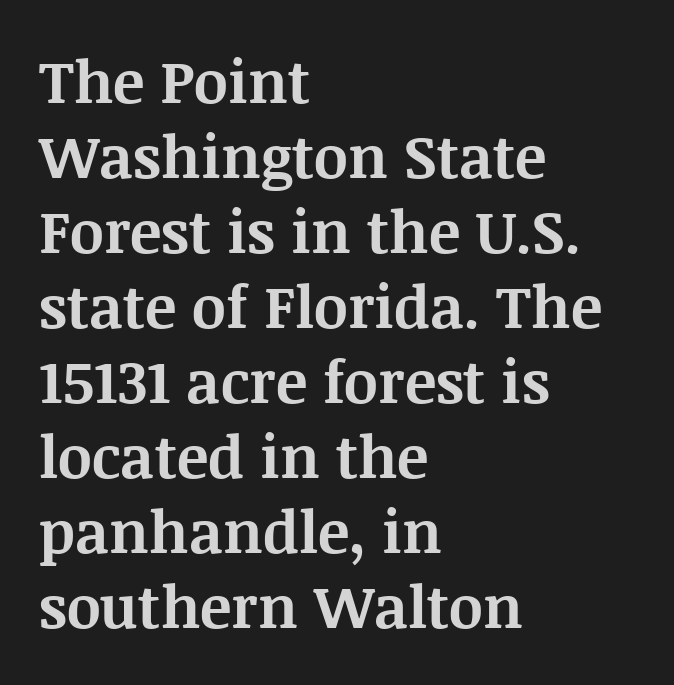
{"serif": "yes", "italic": "no", "bold": "yes", "weight": "bold", "width": "normal", "stroke_contrast": "medium", "x_height": "large", "monospaced": "no", "underline": "no", "align": "left", "line_spacing": "normal", "line_spacing_ratio": 1.27, "letter_spacing": "normal", "letter_spacing_em": 0.0, "glyph_px": 59}
